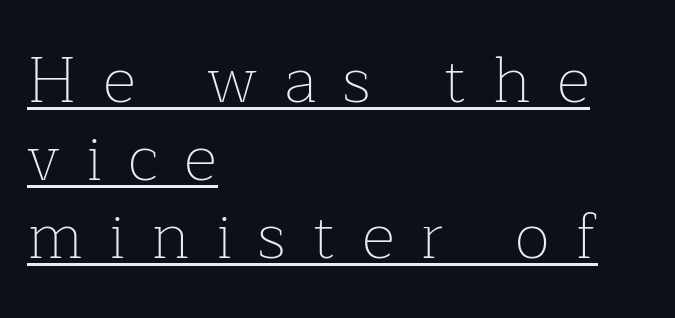
{"serif": "yes", "italic": "no", "bold": "no", "weight": "thin", "width": "normal", "stroke_contrast": "low", "x_height": "medium", "monospaced": "no", "underline": "yes", "align": "left", "line_spacing_ratio": 1.2, "letter_spacing": "wide", "letter_spacing_em": 0.4, "glyph_px": 65}
